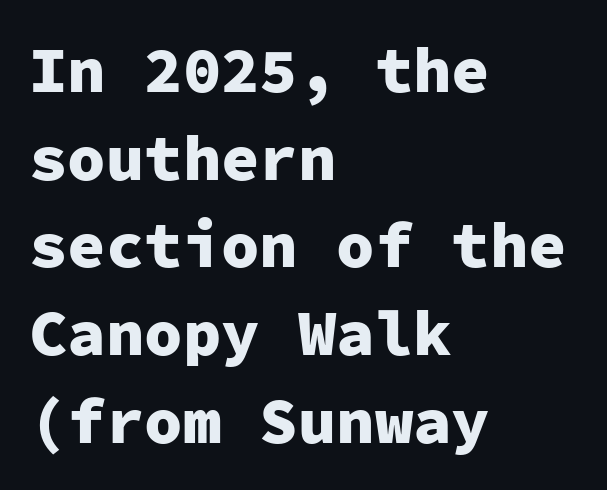
The image shows 64 px heavy sans-serif type, upright, monospaced; set left-aligned, normal line spacing (1.37x), normal letter spacing, not underlined; low stroke contrast and a medium x-height.
